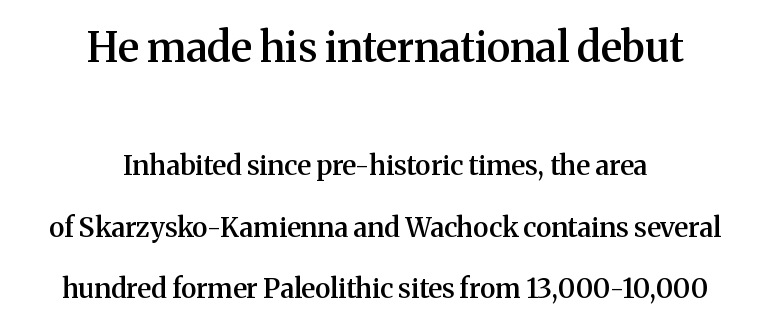
{"serif": "yes", "italic": "no", "bold": "semi", "weight": "semibold", "width": "normal", "stroke_contrast": "medium", "x_height": "medium", "monospaced": "no", "underline": "no", "align": "center", "line_spacing": "loose", "line_spacing_ratio": 2.29, "letter_spacing": "normal", "letter_spacing_em": 0.0, "larger_block": "first", "size_ratio": 1.52, "glyph_px": 41}
